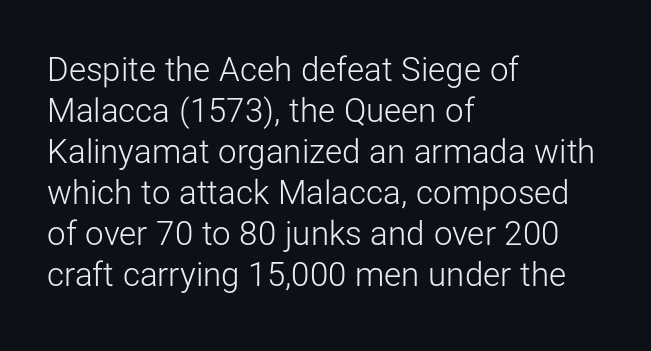
Visually the block forms a straight wall on the left and a jagged coastline on the right. Varying glyph widths throughout — classic text-font behaviour. If you drew a line through each stem, it would be perfectly vertical. These lines keep a tight, regular rhythm from letter to letter.
